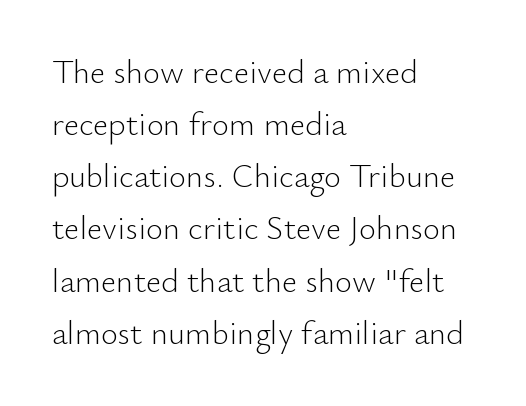
{"serif": "no", "italic": "no", "bold": "no", "weight": "light", "width": "normal", "stroke_contrast": "low", "x_height": "small", "monospaced": "no", "underline": "no", "align": "left", "line_spacing": "normal", "line_spacing_ratio": 1.58, "letter_spacing": "normal", "letter_spacing_em": 0.0, "glyph_px": 33}
